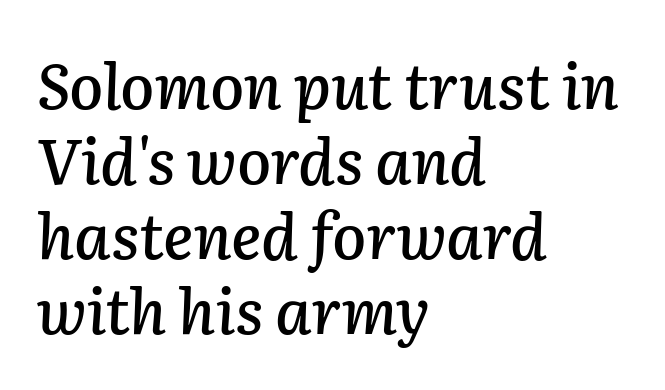
Q: Is the text italic (slanted)? A: Yes, it leans right by about 2 degrees.
Q: Is the text underlined? A: No.
Q: How is the paragraph aligned? A: Left-aligned.
Q: Is the spacing between letters normal or unusually wide? A: Normal.
Q: Width (condensed, normal, or wide)? A: Normal.
Q: Stroke contrast? A: Low.
Q: x-height? A: Medium.
Q: Monospaced? A: No.
